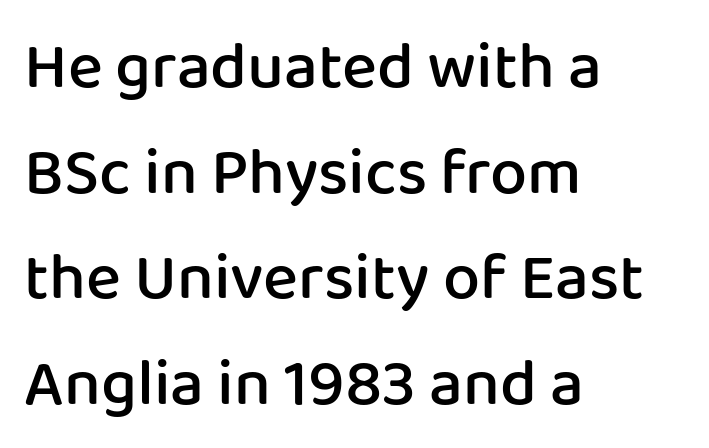
Q: Is the text bold? A: Semi-bold.
Q: Is the text italic (slanted)? A: No, it is upright.
Q: Is the typeface a serif or a sans-serif typeface? A: Sans-serif.
Q: Is the text underlined? A: No.
Q: How is the paragraph aligned? A: Left-aligned.
Q: Is the spacing between letters normal or unusually wide? A: Normal.
Q: Is the spacing between lines tight, normal or loose? A: Normal.
Q: Width (condensed, normal, or wide)? A: Normal.
Q: Stroke contrast? A: Low.
Q: x-height? A: Medium.
Q: Monospaced? A: No.
